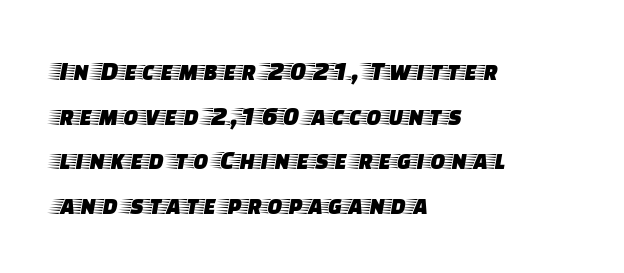
Quick note: underline off. This sample has the flowing, uneven cadence of proportional lettering. One glance says typical: line gaps are just what's usual. You could call the tracking neutral — neither tight nor loose.
